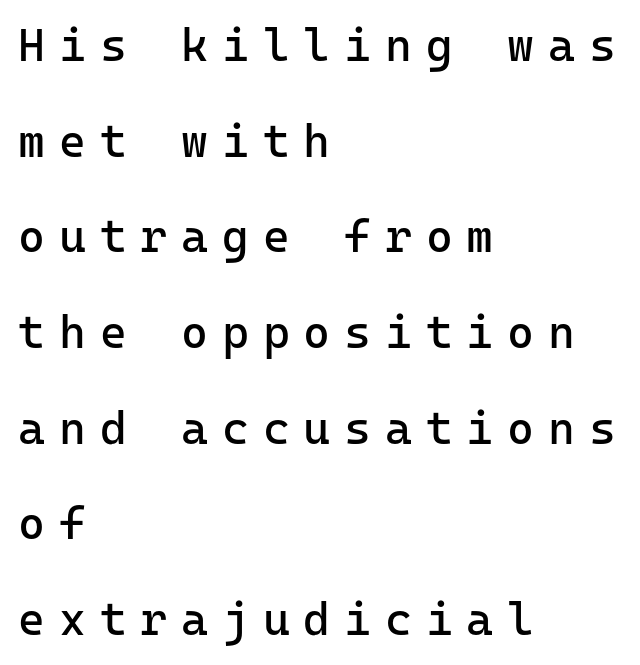
Is the stroke heavy? The answer is a plain regular-or-lighter. Is this a sans? Yes — the strokes have no serifs. The space directly below the letters is spotless. Vertical strokes here are truly vertical. A typesetter would call this heavily tracked-out type. The typesetter chose a ragged-right arrangement here.
